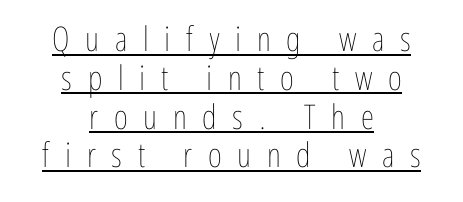
You could not count columns in this text — the font is proportionally spaced. Centered paragraph, ragged on both sides. Upright lettering throughout. There is plenty of visible air inserted between adjacent glyphs. Very little white space separates one row of letters from the next.
